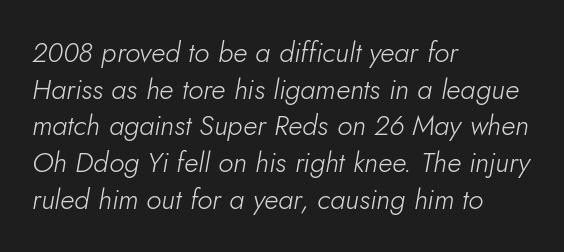
{"italic": "yes", "lean": "right", "slant_degrees": 10, "bold": "no", "weight": "light", "width": "normal", "stroke_contrast": "low", "x_height": "small", "monospaced": "no", "underline": "no", "align": "left", "line_spacing": "normal", "line_spacing_ratio": 1.31, "letter_spacing": "normal", "letter_spacing_em": 0.0, "glyph_px": 28}
